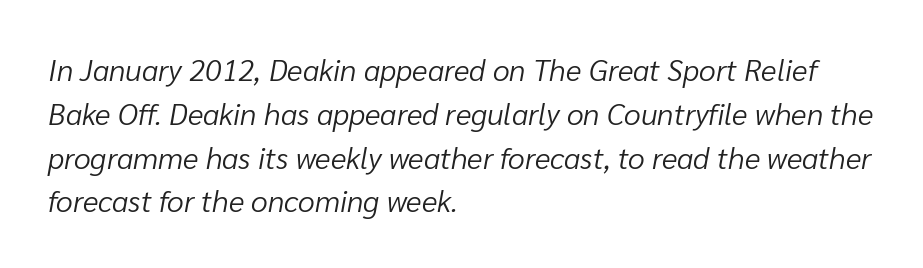
Q: Is the text bold? A: No.
Q: Is the text italic (slanted)? A: Yes, it leans right by about 10 degrees.
Q: Is the text underlined? A: No.
Q: How is the paragraph aligned? A: Left-aligned.
Q: Is the spacing between letters normal or unusually wide? A: Normal.
Q: Is the spacing between lines tight, normal or loose? A: Normal.
Q: Width (condensed, normal, or wide)? A: Normal.
Q: Stroke contrast? A: Low.
Q: x-height? A: Medium.
Q: Monospaced? A: No.
